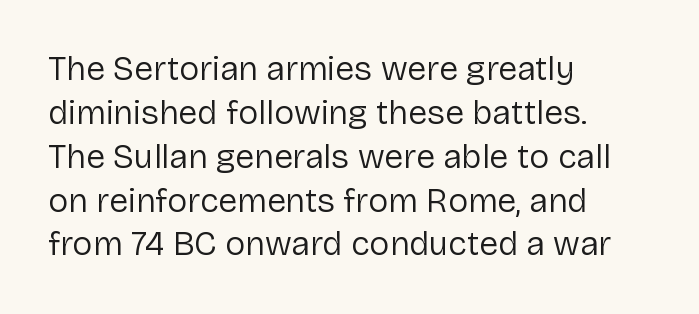
{"serif": "no", "italic": "no", "bold": "no", "weight": "regular", "width": "normal", "stroke_contrast": "low", "x_height": "medium", "monospaced": "no", "underline": "no", "align": "left", "line_spacing": "normal", "line_spacing_ratio": 1.29, "letter_spacing": "normal", "letter_spacing_em": 0.0, "glyph_px": 34}
